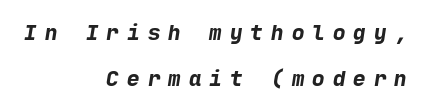
The image shows 21 px bold type; set right-aligned, loose line spacing (2.2x), unusually wide letter spacing (+0.38 em), not underlined.
